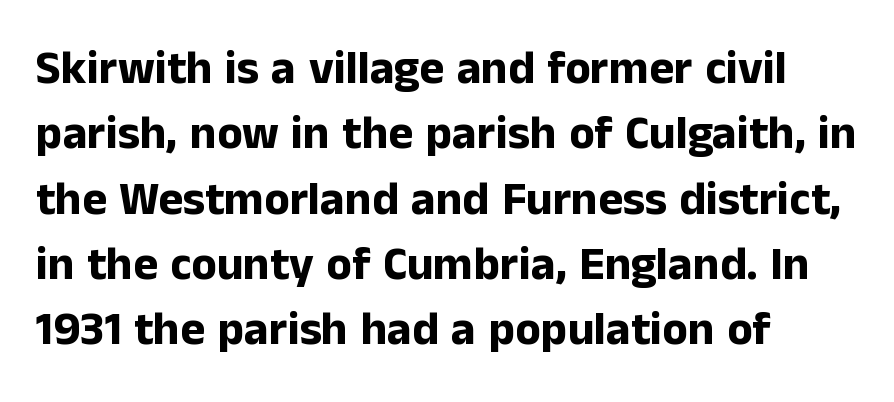
Q: Is the text bold? A: Yes.
Q: Is the text italic (slanted)? A: No, it is upright.
Q: Is the typeface a serif or a sans-serif typeface? A: Sans-serif.
Q: Is the text underlined? A: No.
Q: How is the paragraph aligned? A: Left-aligned.
Q: Is the spacing between letters normal or unusually wide? A: Normal.
Q: Is the spacing between lines tight, normal or loose? A: Normal.
Q: Width (condensed, normal, or wide)? A: Normal.
Q: Stroke contrast? A: Low.
Q: x-height? A: Medium.
Q: Monospaced? A: No.
